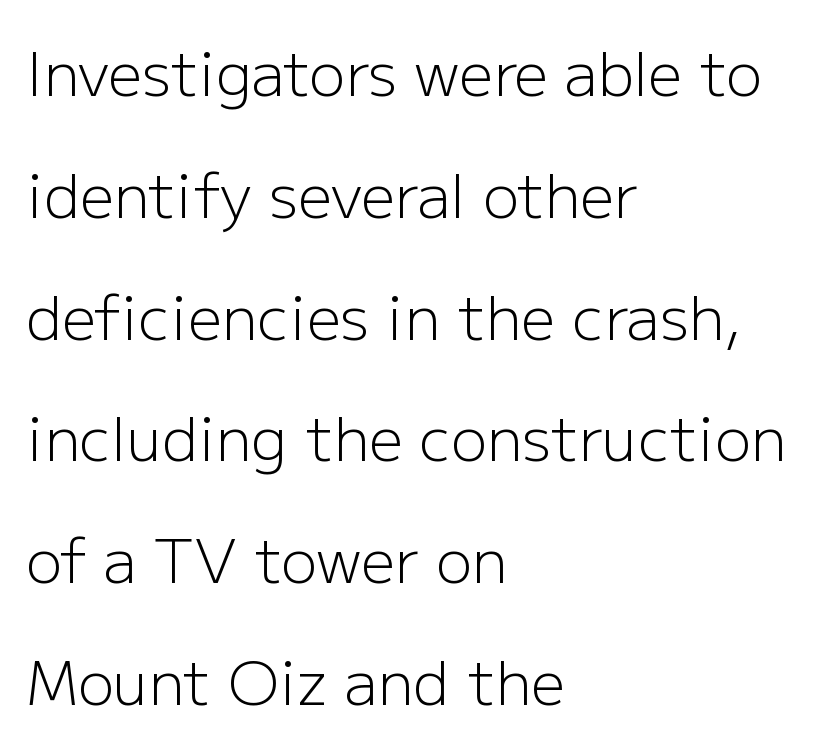
Look at the tracking — it's just the regular setting, nothing added. Counters stay open thanks to moderate or lighter strokes. Check where the strokes stop: nothing finishes them off — pure sans. Teacher's note: observe the even left margin — that is flush-left alignment. Think of a printed novel: that variable character pitch is what you see here.
